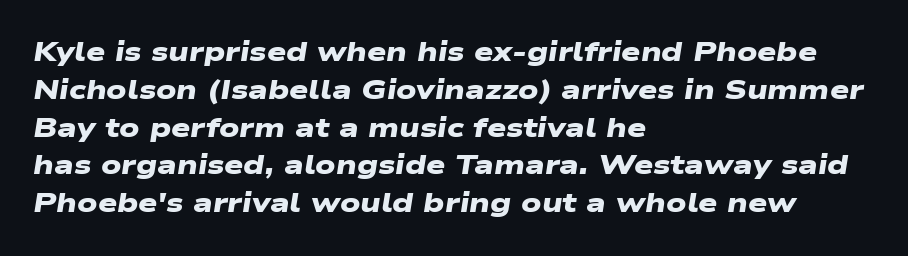
The image shows 27 px bold type; set left-aligned, normal line spacing (1.4x), normal letter spacing, not underlined.
